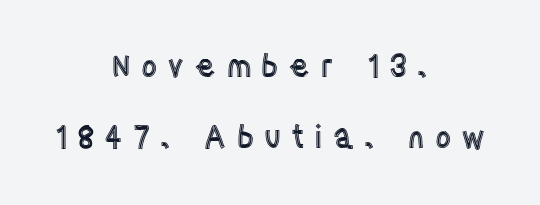
{"italic": "no", "width": "condensed", "x_height": "large", "monospaced": "no", "underline": "no", "align": "center", "line_spacing": "loose", "line_spacing_ratio": 2.29, "letter_spacing": "wide", "letter_spacing_em": 0.32, "glyph_px": 31}
